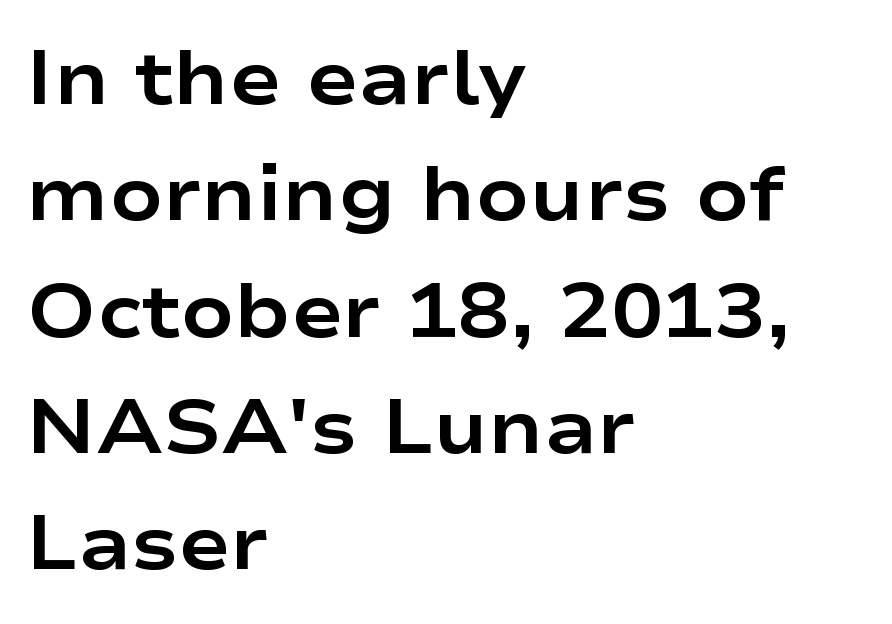
The image shows 77 px bold, wide sans-serif type, upright; set left-aligned, normal line spacing (1.51x), normal letter spacing, not underlined; low stroke contrast and a medium x-height.
